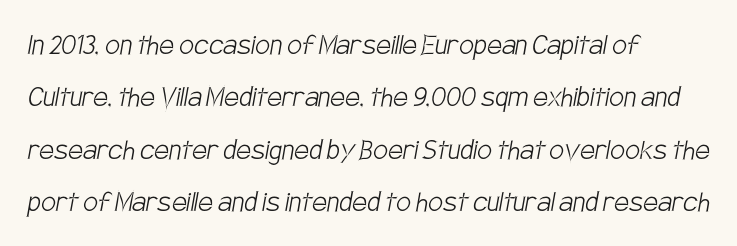
The typeface chosen for these lines omits serifs. The gaps between neighbouring characters are ordinary and unremarkable. The passage shown is typed in a proportional face where columns would drift. The ragged edge is on the right, which tells us the setting is flush left. This block has exactly the height ordinary leading produces.
